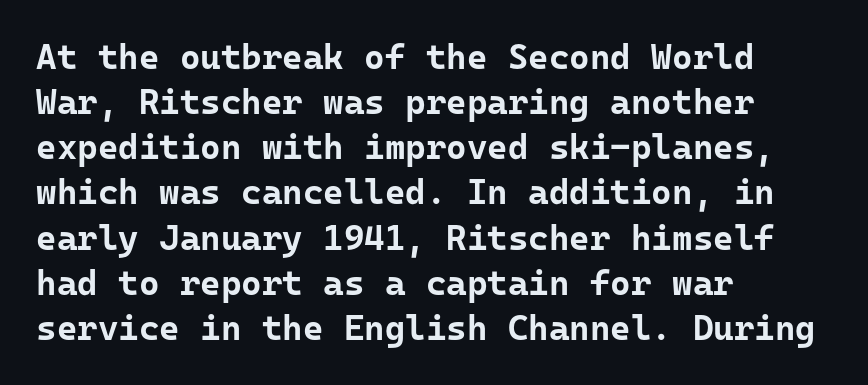
{"serif": "no", "italic": "no", "bold": "yes", "weight": "bold", "width": "normal", "stroke_contrast": "low", "x_height": "medium", "underline": "no", "align": "left", "line_spacing": "normal", "line_spacing_ratio": 1.29, "letter_spacing": "normal", "letter_spacing_em": 0.0, "glyph_px": 35}
